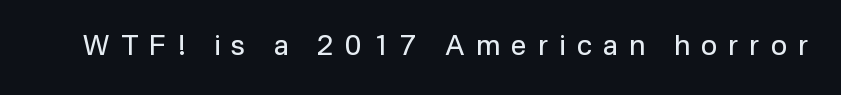
The image shows 28 px regular-weight sans-serif type, upright; set unusually wide letter spacing (+0.4 em), not underlined; low stroke contrast and a medium x-height.
